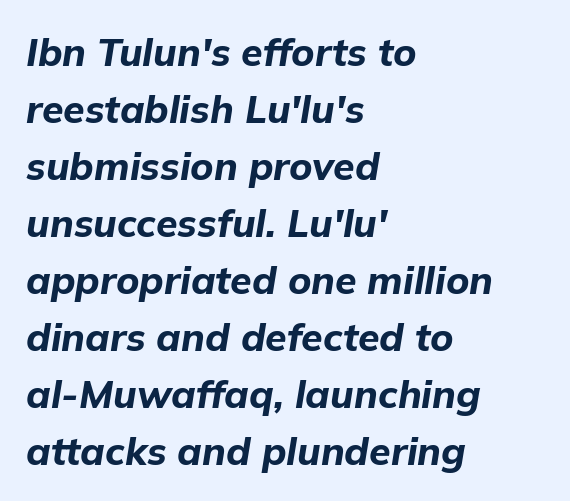
{"italic": "yes", "lean": "right", "slant_degrees": 9, "bold": "yes", "weight": "bold", "width": "normal", "stroke_contrast": "low", "x_height": "medium", "monospaced": "no", "underline": "no", "align": "left", "line_spacing": "normal", "line_spacing_ratio": 1.46, "letter_spacing": "normal", "letter_spacing_em": 0.0, "glyph_px": 39}
